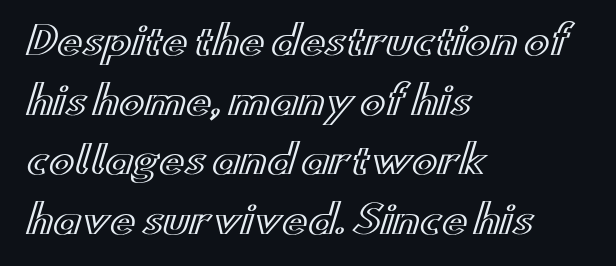
Q: Is the text italic (slanted)? A: Yes.
Q: Is the text underlined? A: No.
Q: How is the paragraph aligned? A: Left-aligned.
Q: Is the spacing between letters normal or unusually wide? A: Normal.
Q: Is the spacing between lines tight, normal or loose? A: Normal.
Q: Width (condensed, normal, or wide)? A: Wide.
Q: x-height? A: Small.
Q: Monospaced? A: No.
